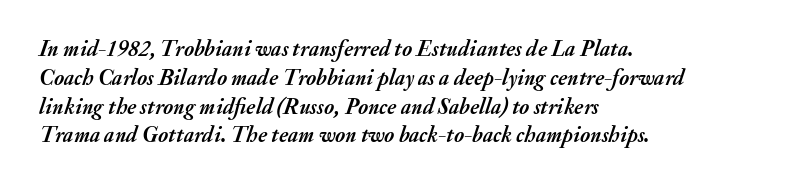
Q: Is the text bold? A: Yes.
Q: Is the text italic (slanted)? A: Yes, it leans right by about 20 degrees.
Q: Is the text underlined? A: No.
Q: How is the paragraph aligned? A: Left-aligned.
Q: Is the spacing between letters normal or unusually wide? A: Normal.
Q: Is the spacing between lines tight, normal or loose? A: Normal.
